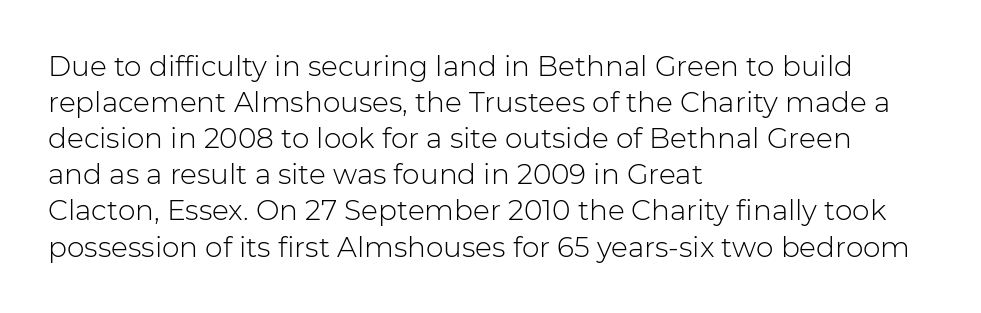
The words here are not underlined. The passage shown is typed in a proportional face where columns would drift. Nope, no serifs anywhere on these letters. These lines keep a tight, regular rhythm from letter to letter. Successive baselines arrive at the customary interval.
